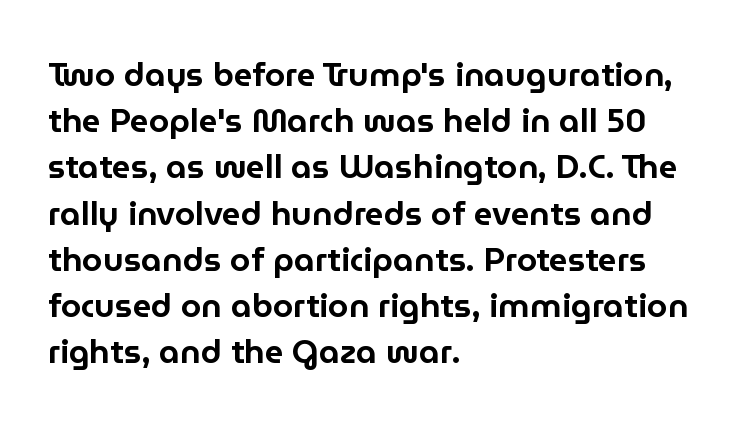
The image shows 33 px sans-serif type, upright; set left-aligned, normal line spacing (1.4x), normal letter spacing, not underlined; low stroke contrast and a medium x-height.
